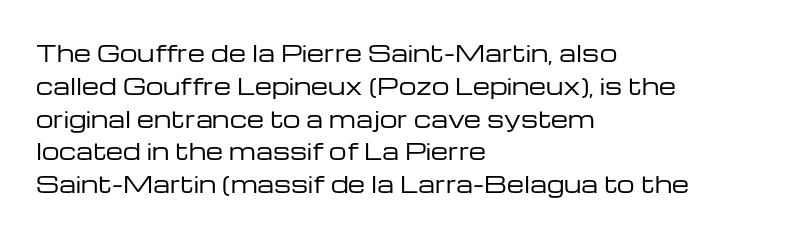
The image shows 22 px text type, upright; set left-aligned, normal line spacing (1.49x), normal letter spacing, not underlined.
